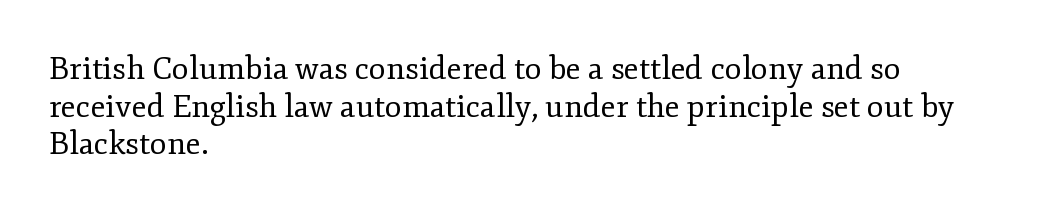
The image shows 31 px regular-weight serif type, upright; set left-aligned, line spacing 1.21x, normal letter spacing, not underlined; low stroke contrast and a small x-height.
